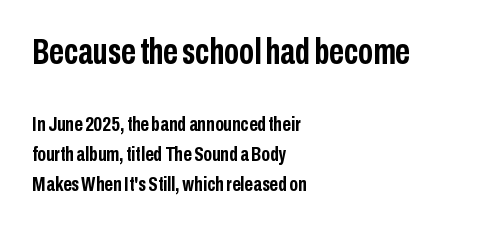
{"serif": "no", "italic": "no", "bold": "yes", "weight": "semibold", "width": "condensed", "stroke_contrast": "low", "x_height": "medium", "monospaced": "no", "underline": "no", "align": "left", "line_spacing": "normal", "line_spacing_ratio": 1.42, "letter_spacing": "normal", "letter_spacing_em": 0.0, "larger_block": "first", "size_ratio": 1.71, "glyph_px": 36}
